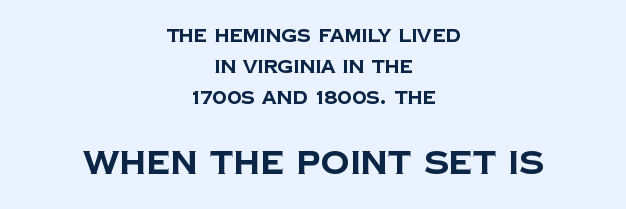
Q: Is the text bold? A: Yes.
Q: Is the typeface a serif or a sans-serif typeface? A: Sans-serif.
Q: Is the text underlined? A: No.
Q: How is the paragraph aligned? A: Centered.
Q: Is the spacing between letters normal or unusually wide? A: Normal.
Q: Which block of text is set in a larger size, the first (top) or the second (bottom)? A: The second (bottom) one.
Q: Width (condensed, normal, or wide)? A: Normal.
Q: Stroke contrast? A: Low.
Q: x-height? A: Large.
Q: Monospaced? A: No.
